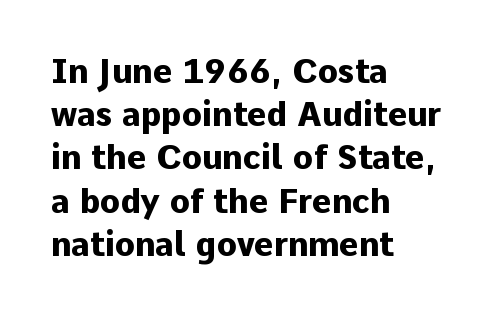
No italicization has been applied; the sample stays upright. Honestly, the letter spacing is just normal — you wouldn't notice it. The rendering uses natural spacing where letterforms have individual widths. These lines are composed in type without serifs. The lines in this sample share a left origin and differ only in where they stop. Type without underlining.
